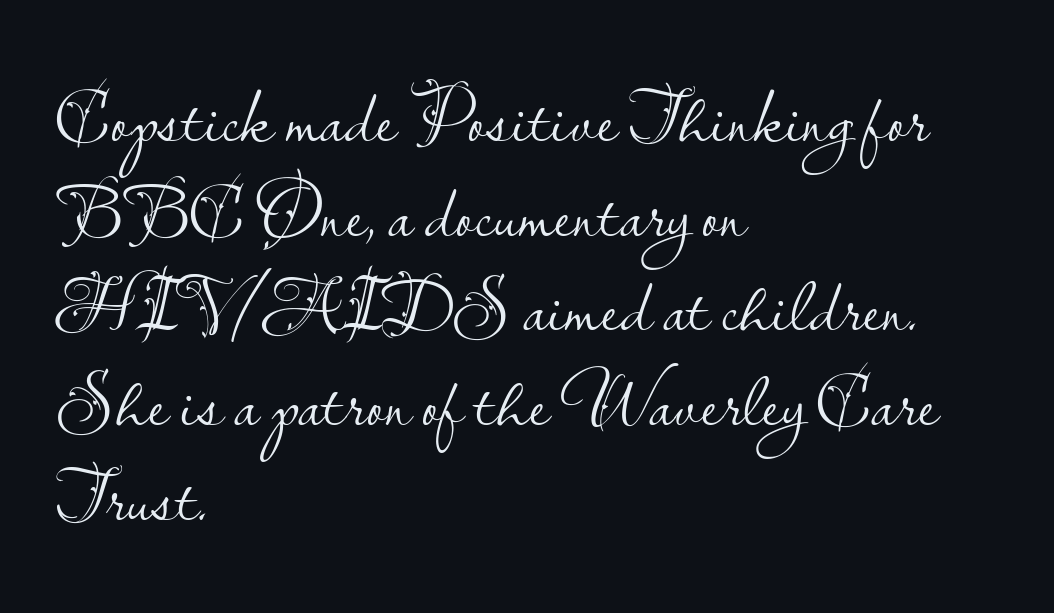
Q: Is the text bold? A: No.
Q: Is the text italic (slanted)? A: Yes.
Q: Is the typeface a serif or a sans-serif typeface? A: Sans-serif.
Q: Is the text underlined? A: No.
Q: How is the paragraph aligned? A: Left-aligned.
Q: Is the spacing between letters normal or unusually wide? A: Normal.
Q: Width (condensed, normal, or wide)? A: Normal.
Q: Stroke contrast? A: Low.
Q: x-height? A: Small.
Q: Monospaced? A: No.
